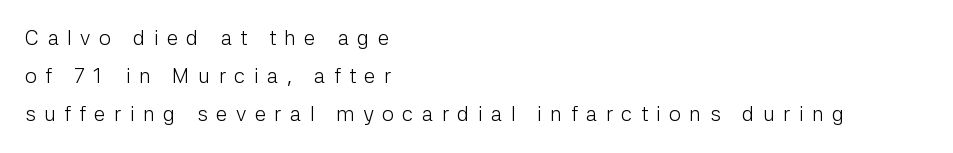
{"italic": "no", "bold": "no", "underline": "no", "align": "left", "line_spacing_ratio": 1.82, "letter_spacing": "wide", "letter_spacing_em": 0.4, "glyph_px": 21}
